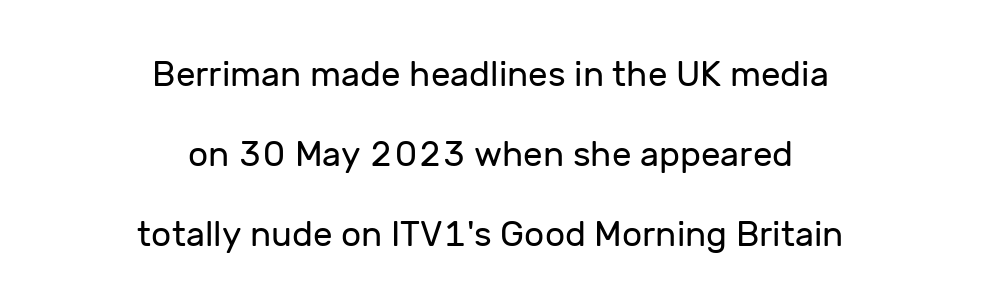
The strokes carry an ordinary text weight at most. Honestly, the letter spacing is just normal — you wouldn't notice it. Look at the bottom of the vertical strokes: they stop flat, with no serifs. Reading down the block, each line starts at a different indent, mirrored at its end.
